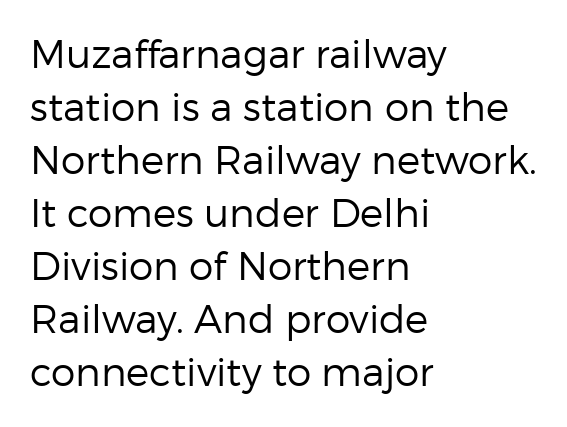
The image shows 39 px regular-weight sans-serif type, upright; set left-aligned, normal line spacing (1.36x), normal letter spacing, not underlined; low stroke contrast and a medium x-height.
